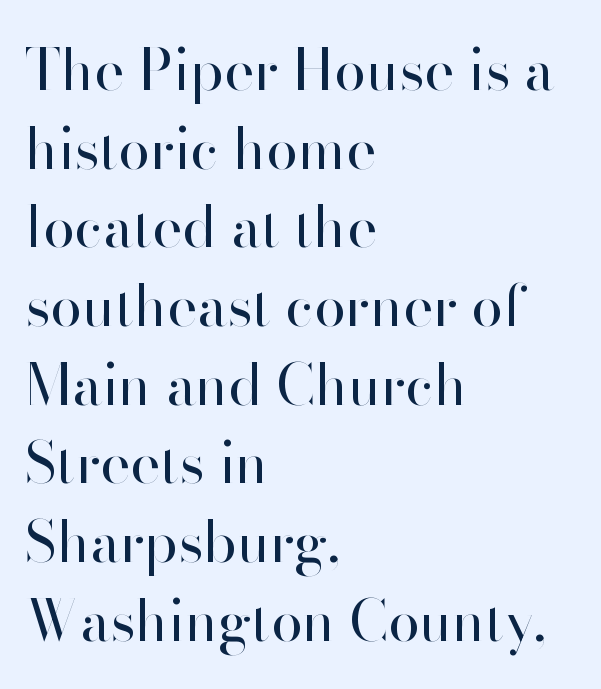
The image shows 57 px regular-weight sans-serif type, upright; set left-aligned, normal line spacing (1.38x), normal letter spacing, not underlined; high stroke contrast and a small x-height.
